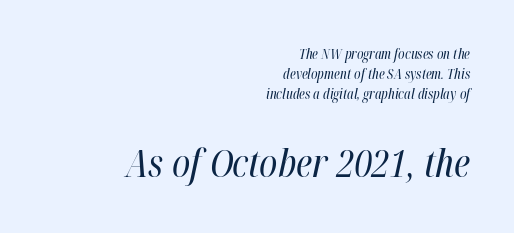
The glyphs are unaccompanied by any horizontal stroke below them. Slant detected: the letters are inclined. The lines are quadded right. A normal amount of white space separates one row of letters from the next.
